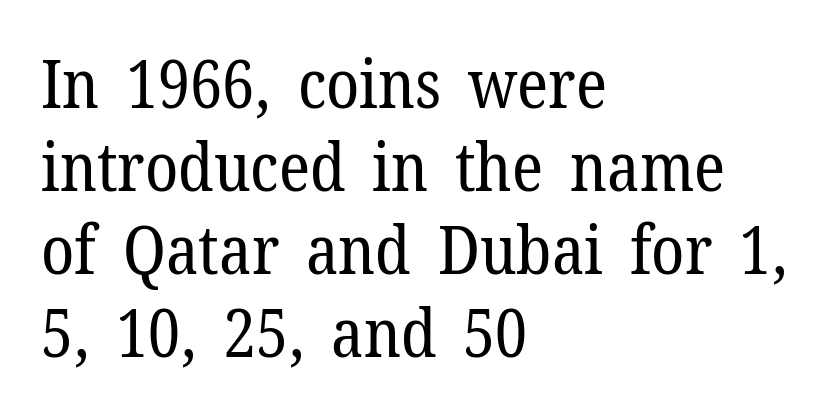
{"serif": "yes", "italic": "no", "bold": "no", "weight": "regular", "width": "normal", "stroke_contrast": "low", "x_height": "medium", "monospaced": "no", "underline": "no", "align": "left", "line_spacing_ratio": 1.24, "letter_spacing": "normal", "letter_spacing_em": 0.0, "glyph_px": 67}
